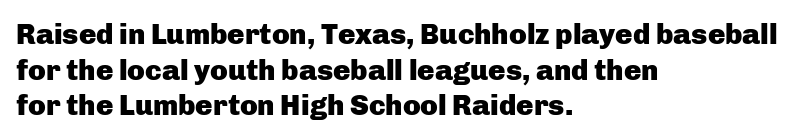
The face used here has the dense, thick strokes of a bold. Nothing unusual about the tracking: characters are spaced as the font intends. The baseline area is clear. Here the designer chose a conventional face with non-uniform glyph widths. Does the copy run flush right? No — it runs flush left. Note: no serifs on the glyphs.
